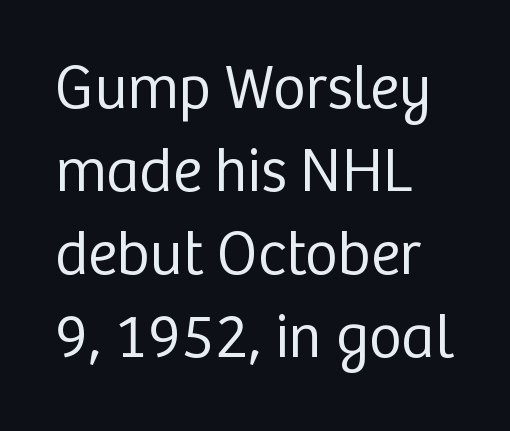
These lines are set flush left with a ragged right edge. Vertical strokes here are truly vertical. Between one letter and the next there's only the usual sliver of space. In terms of leading, this rendering sits right in the middle. Typographically, this falls in the sans-serif category.
